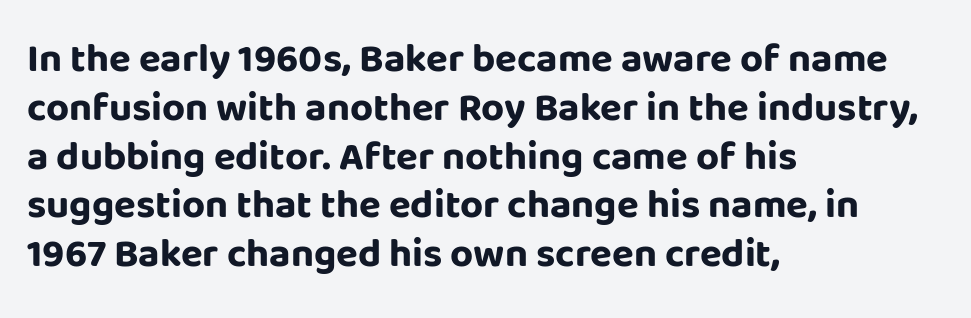
Q: Is the text bold? A: Yes.
Q: Is the text italic (slanted)? A: No, it is upright.
Q: Is the typeface a serif or a sans-serif typeface? A: Sans-serif.
Q: Is the text underlined? A: No.
Q: How is the paragraph aligned? A: Left-aligned.
Q: Is the spacing between letters normal or unusually wide? A: Normal.
Q: Width (condensed, normal, or wide)? A: Normal.
Q: Stroke contrast? A: Low.
Q: x-height? A: Large.
Q: Monospaced? A: No.
